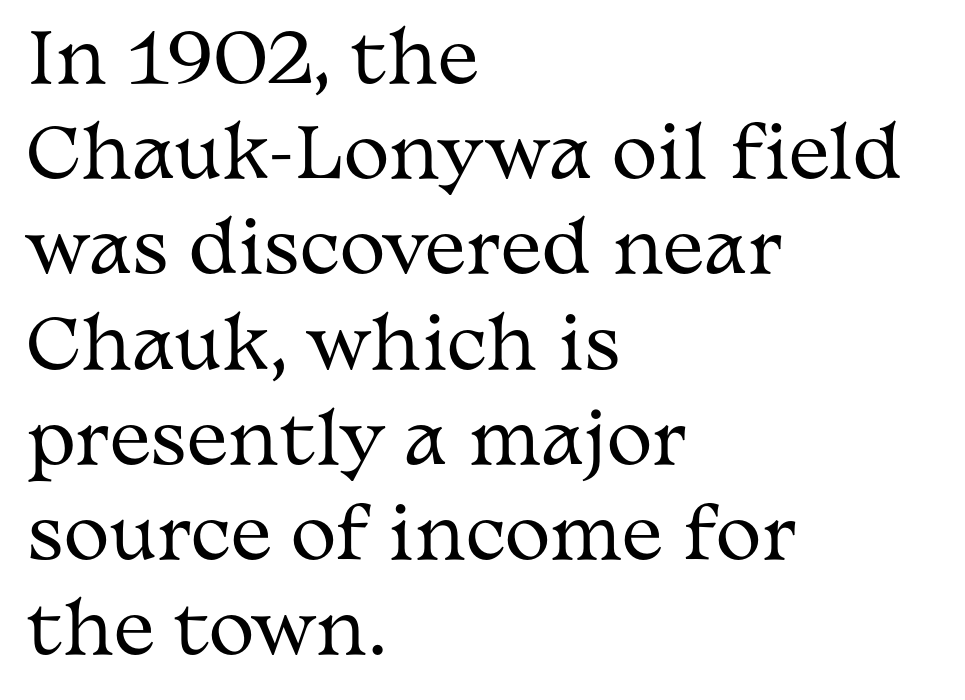
The image shows 69 px regular-weight, wide serif type, upright; set left-aligned, normal line spacing (1.38x), normal letter spacing, not underlined; medium stroke contrast and a medium x-height.
